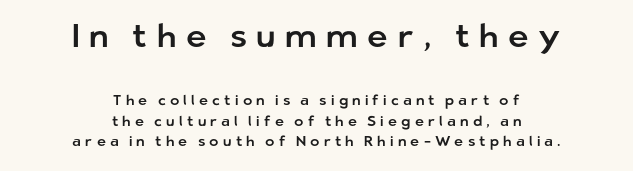
Caption: multi-line text, centered on the measure. What stands out about the letter spacing? Its width — letters are far apart. Character widths vary here, with narrow letters taking less room than wide ones. Nope, not italic — everything's standing straight. Only glyphs here, with clear space below each row.
